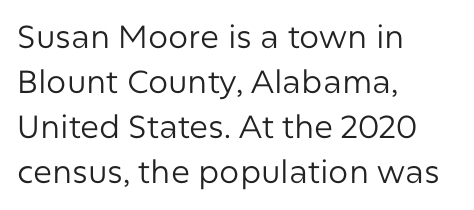
Q: Is the text bold? A: No.
Q: Is the text italic (slanted)? A: No, it is upright.
Q: Is the typeface a serif or a sans-serif typeface? A: Sans-serif.
Q: Is the text underlined? A: No.
Q: How is the paragraph aligned? A: Left-aligned.
Q: Is the spacing between letters normal or unusually wide? A: Normal.
Q: Is the spacing between lines tight, normal or loose? A: Normal.
Q: Width (condensed, normal, or wide)? A: Normal.
Q: Stroke contrast? A: Low.
Q: x-height? A: Medium.
Q: Monospaced? A: No.
